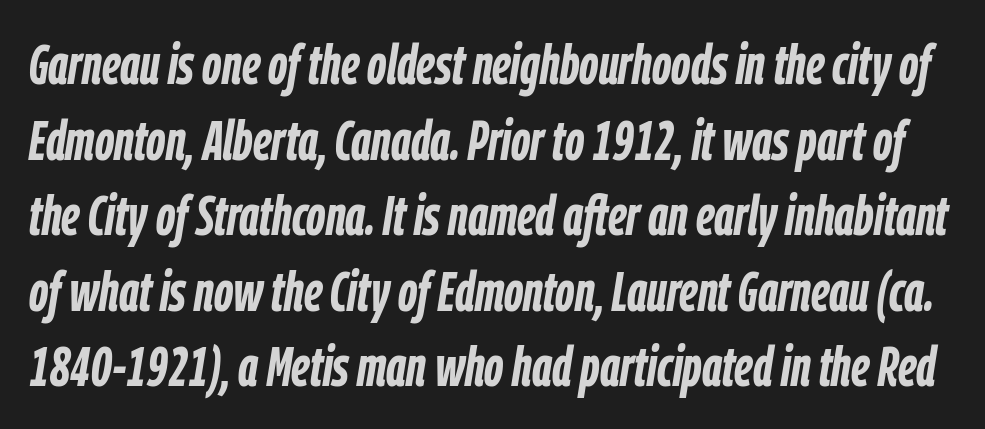
Q: Is the text bold? A: Yes.
Q: Is the text italic (slanted)? A: Yes, it leans right by about 9 degrees.
Q: Is the text underlined? A: No.
Q: Is the spacing between letters normal or unusually wide? A: Normal.
Q: Is the spacing between lines tight, normal or loose? A: Normal.
Q: Width (condensed, normal, or wide)? A: Condensed.
Q: Stroke contrast? A: Low.
Q: x-height? A: Medium.
Q: Monospaced? A: No.
